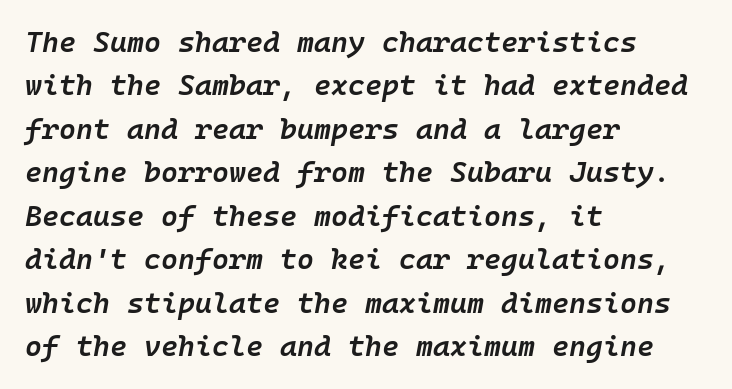
Q: Is the text bold? A: Semi-bold.
Q: Is the text italic (slanted)? A: Yes, it leans right by about 10 degrees.
Q: Is the text underlined? A: No.
Q: How is the paragraph aligned? A: Left-aligned.
Q: Is the spacing between letters normal or unusually wide? A: Normal.
Q: Is the spacing between lines tight, normal or loose? A: Normal.
Q: Width (condensed, normal, or wide)? A: Normal.
Q: Stroke contrast? A: Low.
Q: x-height? A: Medium.
Q: Monospaced? A: Yes.
